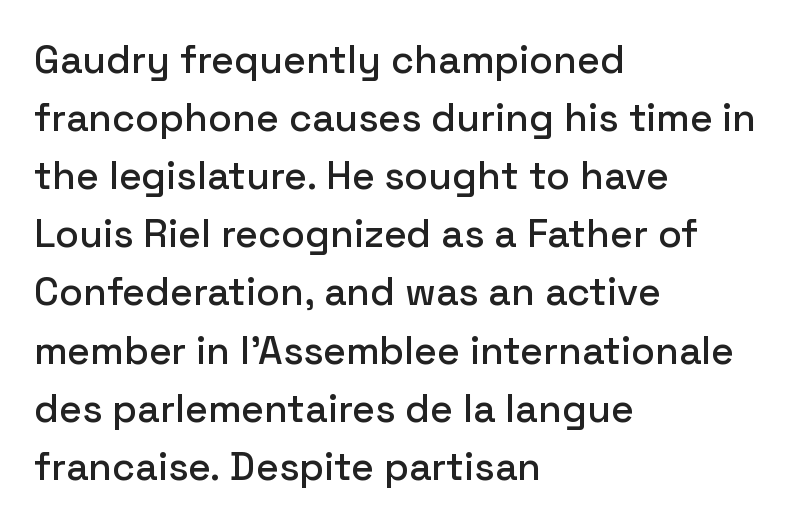
The image shows 39 px sans-serif type, upright; set left-aligned, normal line spacing (1.49x), normal letter spacing, not underlined; low stroke contrast and a medium x-height.
